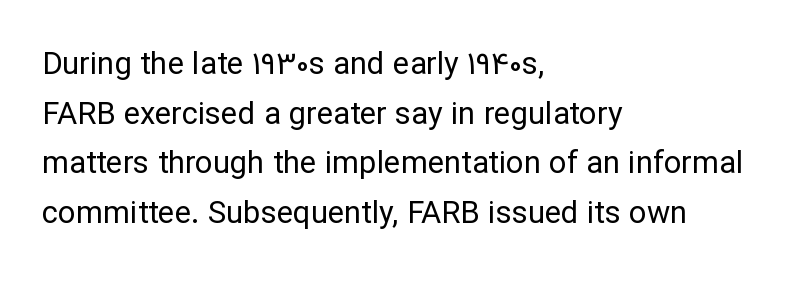
{"serif": "no", "italic": "no", "bold": "no", "weight": "regular", "width": "normal", "stroke_contrast": "low", "x_height": "medium", "monospaced": "no", "underline": "no", "align": "left", "line_spacing": "normal", "line_spacing_ratio": 1.6, "letter_spacing": "normal", "letter_spacing_em": 0.0, "glyph_px": 31}
